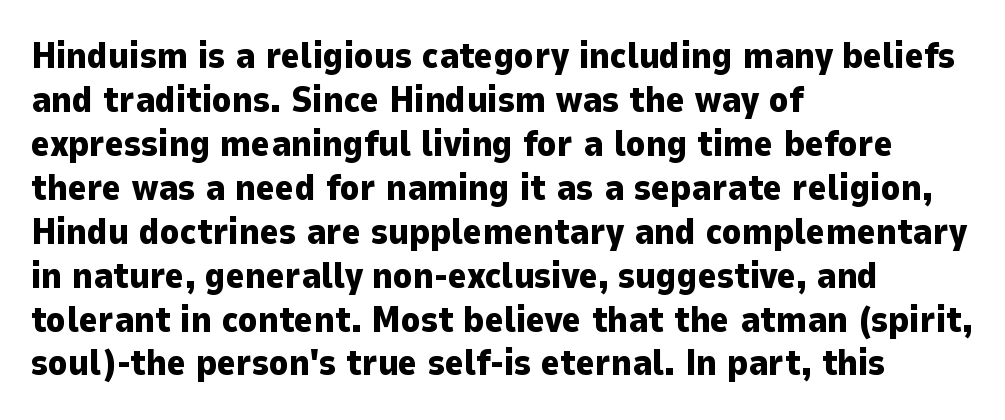
The image shows 36 px heavy sans-serif type, upright; set left-aligned, line spacing 1.22x, normal letter spacing, not underlined; low stroke contrast and a medium x-height.
